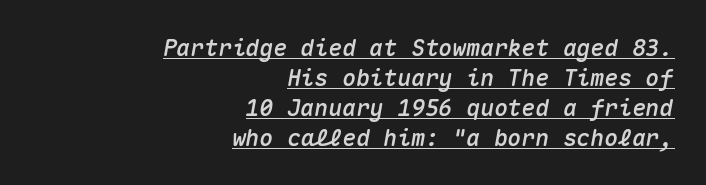
{"italic": "yes", "lean": "right", "slant_degrees": 10, "underline": "yes", "align": "right", "line_spacing": "normal", "line_spacing_ratio": 1.3, "letter_spacing": "normal", "letter_spacing_em": 0.0, "glyph_px": 23}
